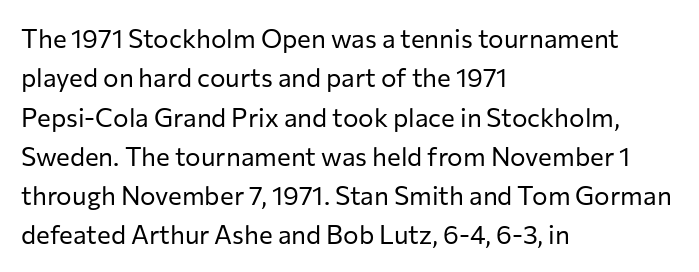
{"italic": "no", "bold": "no", "underline": "no", "align": "left", "line_spacing": "normal", "line_spacing_ratio": 1.51, "letter_spacing": "normal", "letter_spacing_em": 0.0, "glyph_px": 26}
